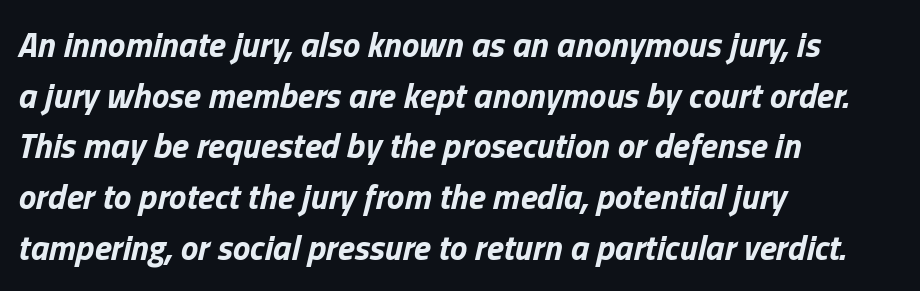
The image shows 35 px bold type, italic (leaning right); set left-aligned, normal line spacing (1.45x), normal letter spacing, not underlined; low stroke contrast and a medium x-height.
